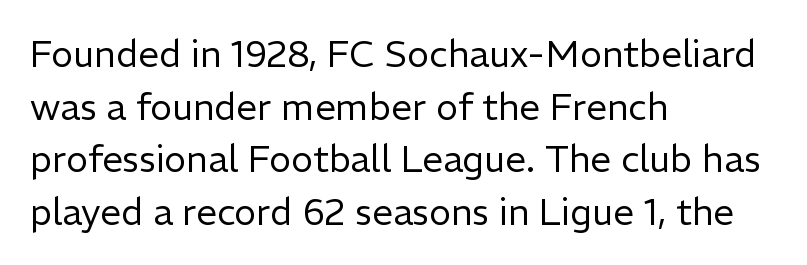
{"serif": "no", "italic": "no", "bold": "no", "weight": "regular", "width": "normal", "stroke_contrast": "low", "x_height": "medium", "monospaced": "no", "underline": "no", "align": "left", "line_spacing": "normal", "line_spacing_ratio": 1.42, "letter_spacing": "normal", "letter_spacing_em": 0.0, "glyph_px": 37}
